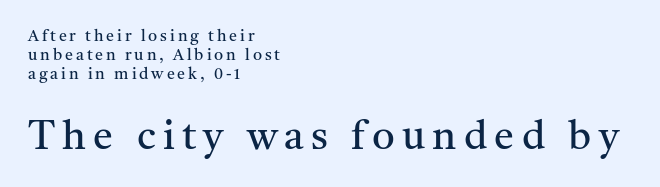
{"serif": "yes", "italic": "no", "bold": "no", "weight": "regular", "width": "normal", "stroke_contrast": "medium", "x_height": "medium", "monospaced": "no", "underline": "no", "align": "left", "line_spacing_ratio": 1.2, "larger_block": "second", "size_ratio": 2.5, "glyph_px": 40}
